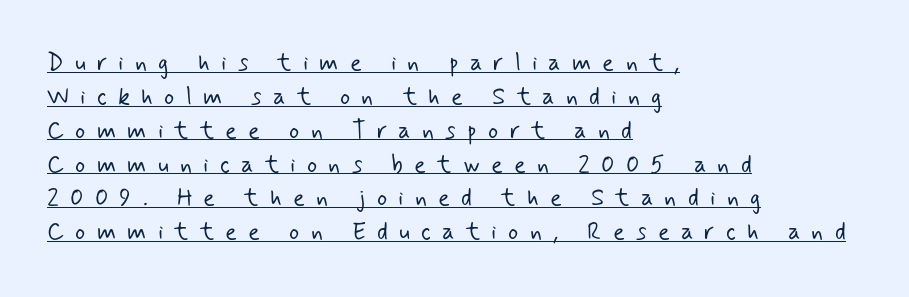
The image shows 24 px text type; set left-aligned, normal line spacing (1.41x), unusually wide letter spacing (+0.47 em), underlined.
